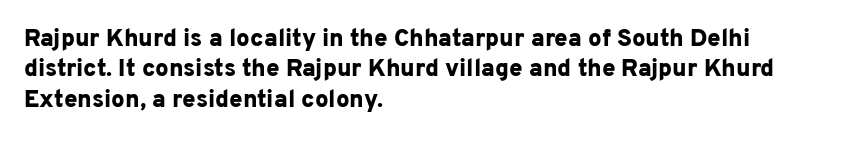
{"italic": "no", "bold": "yes", "underline": "no", "align": "left", "line_spacing": "normal", "line_spacing_ratio": 1.27, "letter_spacing": "normal", "letter_spacing_em": 0.0, "glyph_px": 24}
